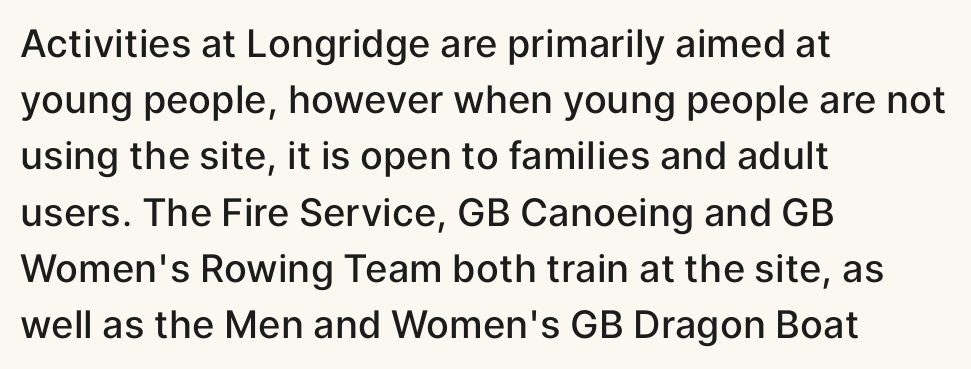
Does the leading feel generous? No, just average. Tracking here is standard; glyphs follow each other at the usual distance. Font category for this specimen: sans-serif. It's the straight-up-and-down kind of type. Do the characters align in a grid? No, the font is proportional.
